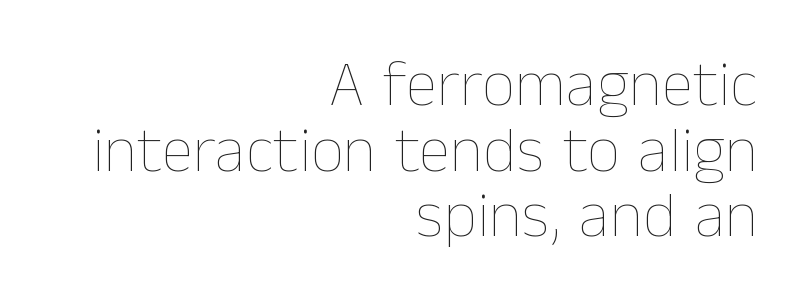
The image shows 65 px thin type, upright; set right-aligned, tight line spacing (1.01x), normal letter spacing, not underlined; low stroke contrast and a medium x-height.
